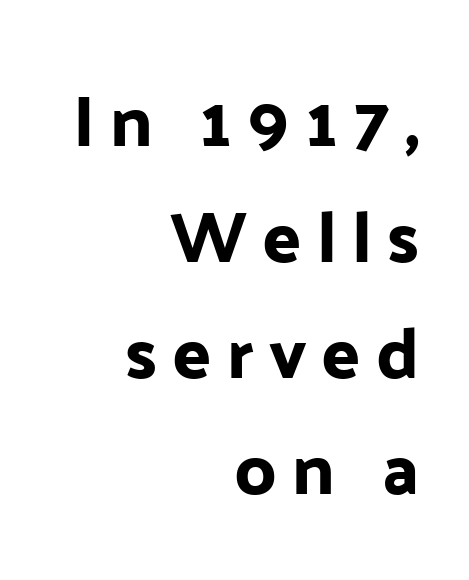
{"serif": "no", "italic": "no", "width": "normal", "stroke_contrast": "low", "x_height": "medium", "monospaced": "no", "underline": "no", "align": "right", "line_spacing": "normal", "line_spacing_ratio": 1.61, "letter_spacing": "wide", "letter_spacing_em": 0.21, "glyph_px": 72}
